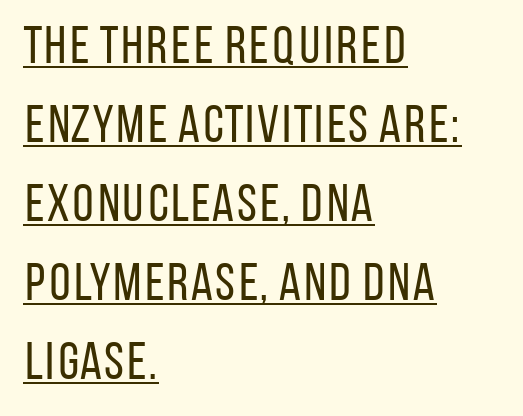
Q: Is the text bold? A: No.
Q: Is the text italic (slanted)? A: No, it is upright.
Q: Is the typeface a serif or a sans-serif typeface? A: Sans-serif.
Q: Is the text underlined? A: Yes.
Q: How is the paragraph aligned? A: Left-aligned.
Q: Is the spacing between letters normal or unusually wide? A: Normal.
Q: Is the spacing between lines tight, normal or loose? A: Normal.
Q: Width (condensed, normal, or wide)? A: Condensed.
Q: Stroke contrast? A: Low.
Q: x-height? A: Large.
Q: Monospaced? A: No.
